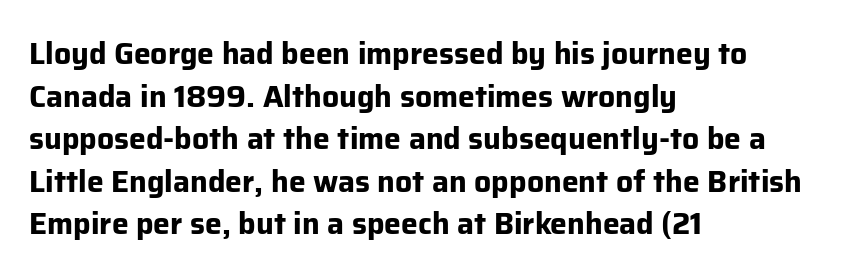
{"serif": "no", "italic": "no", "bold": "yes", "weight": "bold", "width": "normal", "stroke_contrast": "low", "x_height": "medium", "monospaced": "no", "underline": "no", "align": "left", "line_spacing": "normal", "line_spacing_ratio": 1.42, "letter_spacing": "normal", "letter_spacing_em": 0.0, "glyph_px": 30}
